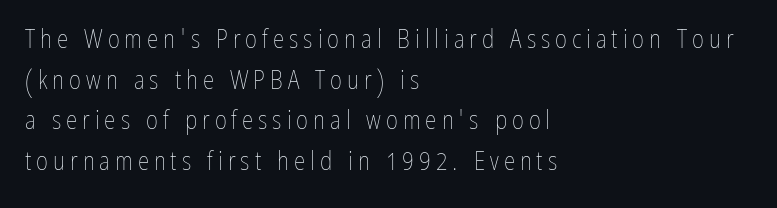
The image shows 26 px text type, upright; set left-aligned, normal line spacing (1.56x), not underlined.
